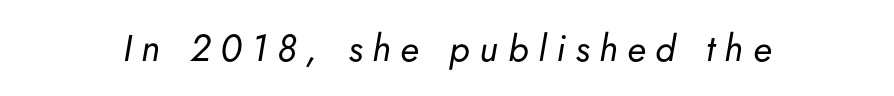
Descender tails drop into unmarked territory. Between one letter and the next there's a generous, obvious gap. Nothing heavy about these letters — not bold at all. The face used here is proportionally spaced, like ordinary book or web type. The face used here has a pronounced slope to its letters.
